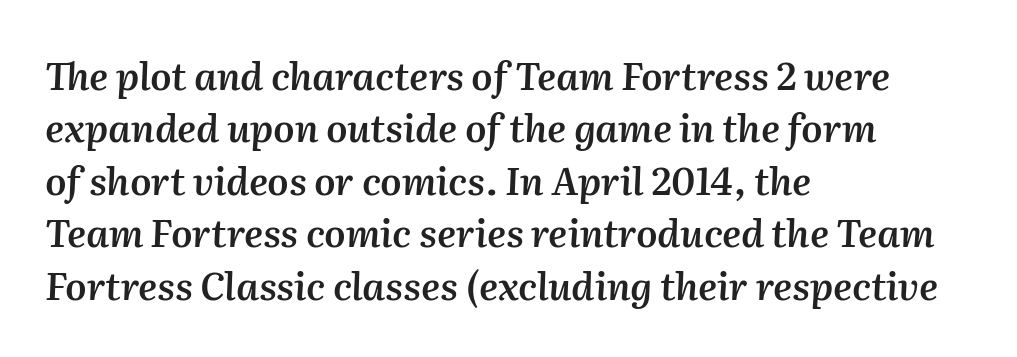
The image shows 38 px semibold type, italic (leaning right); set left-aligned, normal line spacing (1.38x), normal letter spacing, not underlined; medium stroke contrast and a medium x-height.
